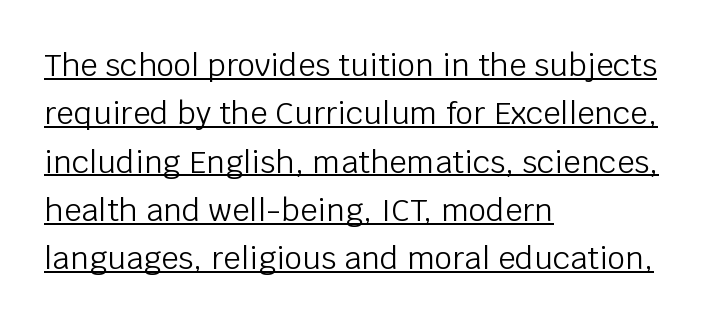
The image shows 31 px light sans-serif type, upright; set left-aligned, normal line spacing (1.56x), normal letter spacing, underlined; low stroke contrast and a large x-height.
